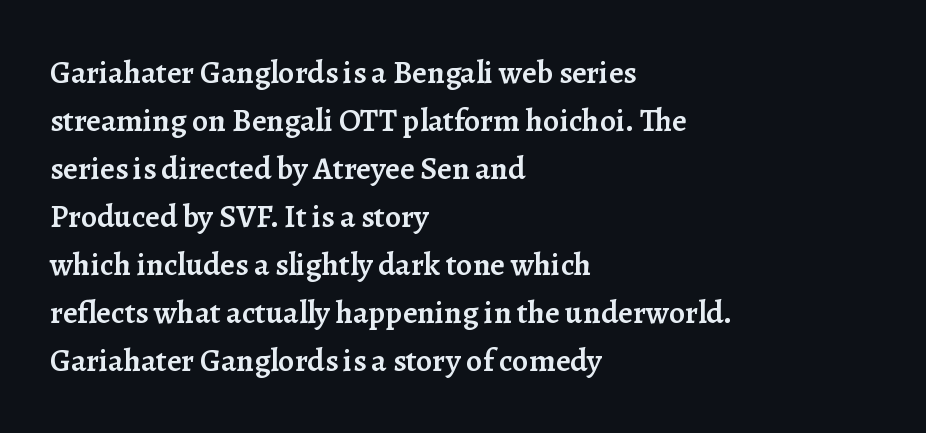
It's the straight-up-and-down kind of type. Is there much room between lines? A standard amount, neither cramped nor airy. On the weight axis this lands at semibold, roughly 600. A typesetter would call this zero additional tracking.
